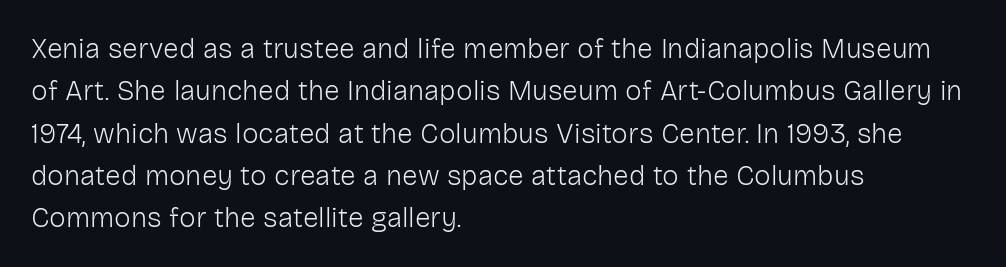
The image shows 28 px light sans-serif type, upright; set left-aligned, normal line spacing (1.51x), normal letter spacing, not underlined; low stroke contrast and a medium x-height.
